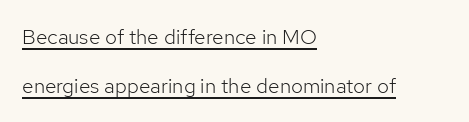
Q: Is the text bold? A: No.
Q: Is the text italic (slanted)? A: No, it is upright.
Q: Is the text underlined? A: Yes.
Q: How is the paragraph aligned? A: Left-aligned.
Q: Is the spacing between letters normal or unusually wide? A: Normal.
Q: Is the spacing between lines tight, normal or loose? A: Loose.
